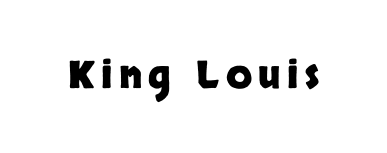
The image shows 38 px heavy sans-serif type, upright; set not underlined; low stroke contrast and a large x-height.
